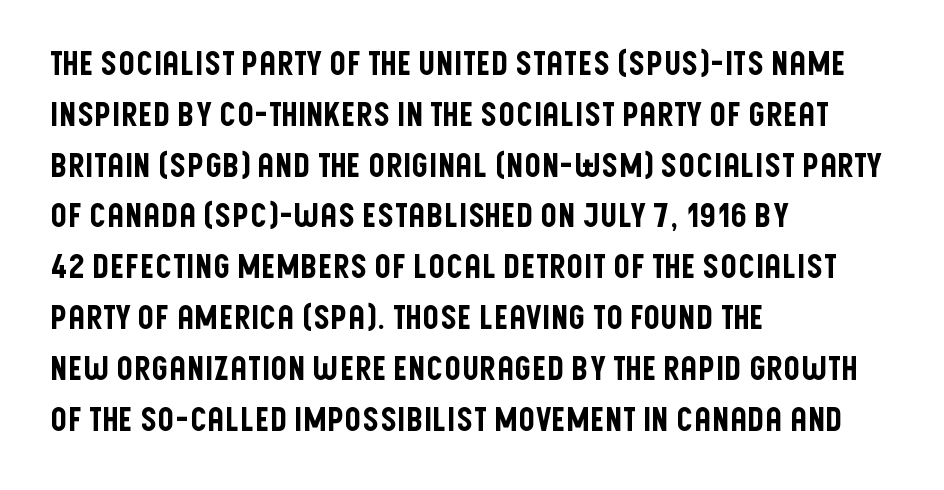
{"serif": "no", "italic": "no", "width": "condensed", "stroke_contrast": "low", "x_height": "large", "monospaced": "no", "underline": "no", "align": "left", "line_spacing": "normal", "line_spacing_ratio": 1.54, "letter_spacing": "normal", "letter_spacing_em": 0.0, "glyph_px": 33}
